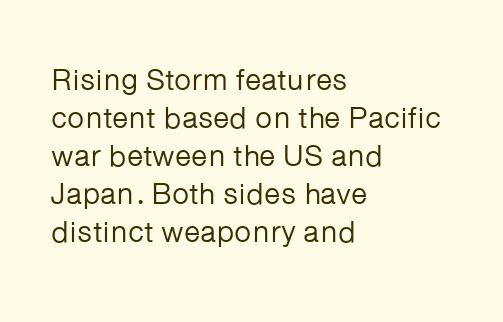
{"serif": "no", "italic": "no", "bold": "no", "weight": "regular", "width": "normal", "stroke_contrast": "low", "x_height": "medium", "monospaced": "no", "underline": "no", "align": "left", "line_spacing": "normal", "line_spacing_ratio": 1.27, "letter_spacing": "normal", "letter_spacing_em": 0.0, "glyph_px": 30}
